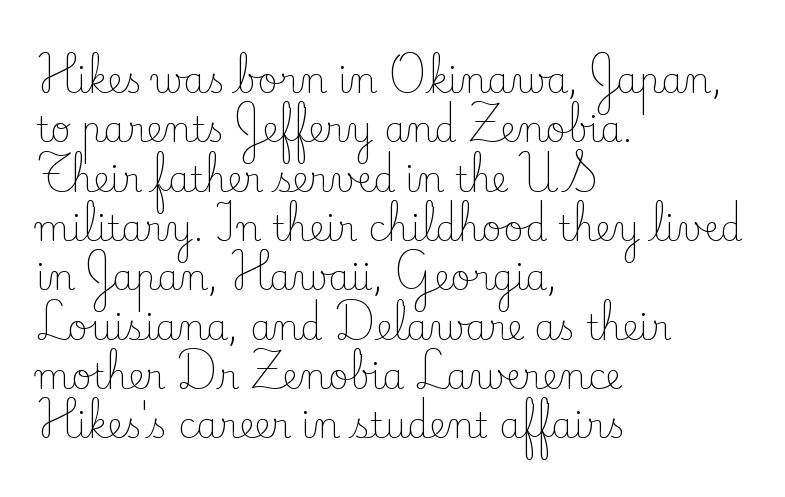
Every row of glyphs begins at an identical x-position on the left. The face used here is proportionally spaced, like ordinary book or web type. The block of text has a typical density, with ordinary space between rows. Quick note: underline off. Inter-character spacing is left at the font's built-in metrics. The strokes carry an ordinary text weight at most.
